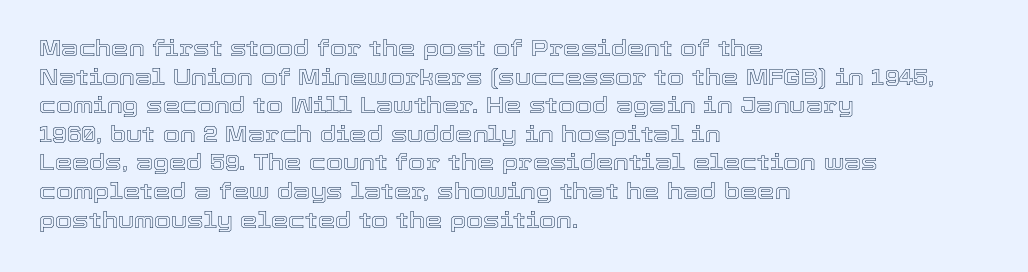
A normal amount of white space separates one row of letters from the next. Unmarked baselines from the first word to the last. These lines were composed using upright roman letters. Compared with typical body copy, the letter spacing here is the same. Line beginnings align vertically; line endings do not.
